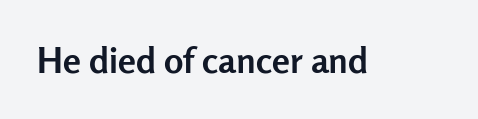
The image shows 36 px semibold sans-serif type, upright; set normal letter spacing, not underlined; low stroke contrast and a medium x-height.
